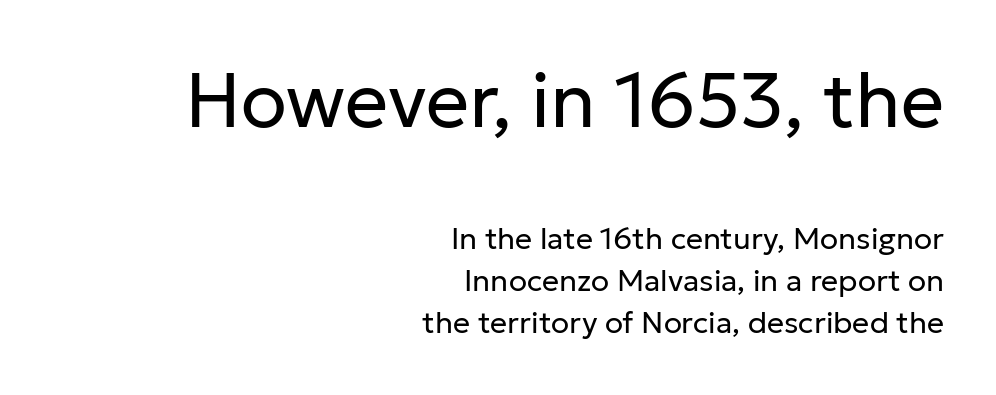
{"serif": "no", "italic": "no", "bold": "no", "weight": "regular", "width": "normal", "stroke_contrast": "low", "x_height": "medium", "monospaced": "no", "underline": "no", "align": "right", "line_spacing": "normal", "line_spacing_ratio": 1.4, "letter_spacing": "normal", "letter_spacing_em": 0.0, "larger_block": "first", "size_ratio": 2.53, "glyph_px": 76}
